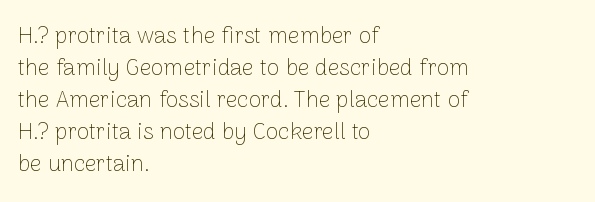
Caption: standard tracking, unaltered. Does the leading feel generous? No, just average. The lines are quadded left. Check the space under the baseline: it is left empty.
